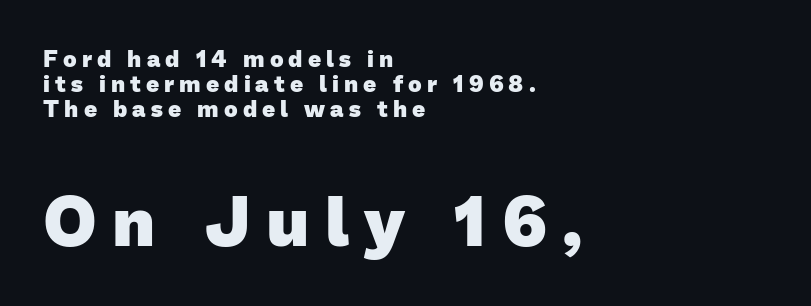
Q: Is the text bold? A: Yes.
Q: Is the typeface a serif or a sans-serif typeface? A: Sans-serif.
Q: Is the text underlined? A: No.
Q: How is the paragraph aligned? A: Left-aligned.
Q: Is the spacing between letters normal or unusually wide? A: Unusually wide.
Q: Is the spacing between lines tight, normal or loose? A: Tight.
Q: Which block of text is set in a larger size, the first (top) or the second (bottom)? A: The second (bottom) one.
Q: Width (condensed, normal, or wide)? A: Normal.
Q: Stroke contrast? A: Low.
Q: x-height? A: Medium.
Q: Monospaced? A: No.
